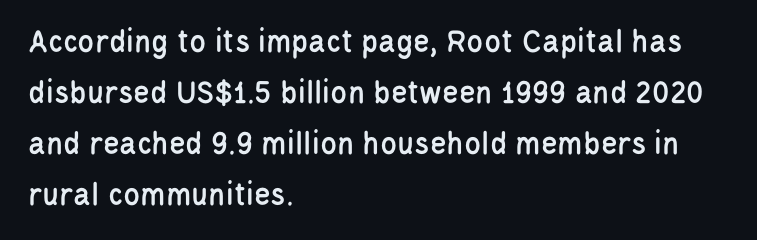
The image shows 34 px condensed sans-serif type, upright; set left-aligned, normal line spacing (1.5x), normal letter spacing, not underlined; low stroke contrast and a large x-height.
